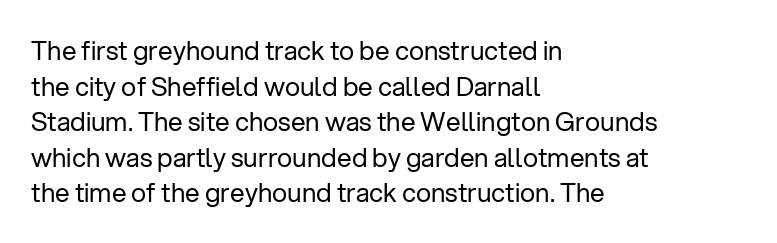
Q: Is the text bold? A: No.
Q: Is the text italic (slanted)? A: No, it is upright.
Q: Is the text underlined? A: No.
Q: How is the paragraph aligned? A: Left-aligned.
Q: Is the spacing between letters normal or unusually wide? A: Normal.
Q: Is the spacing between lines tight, normal or loose? A: Normal.
